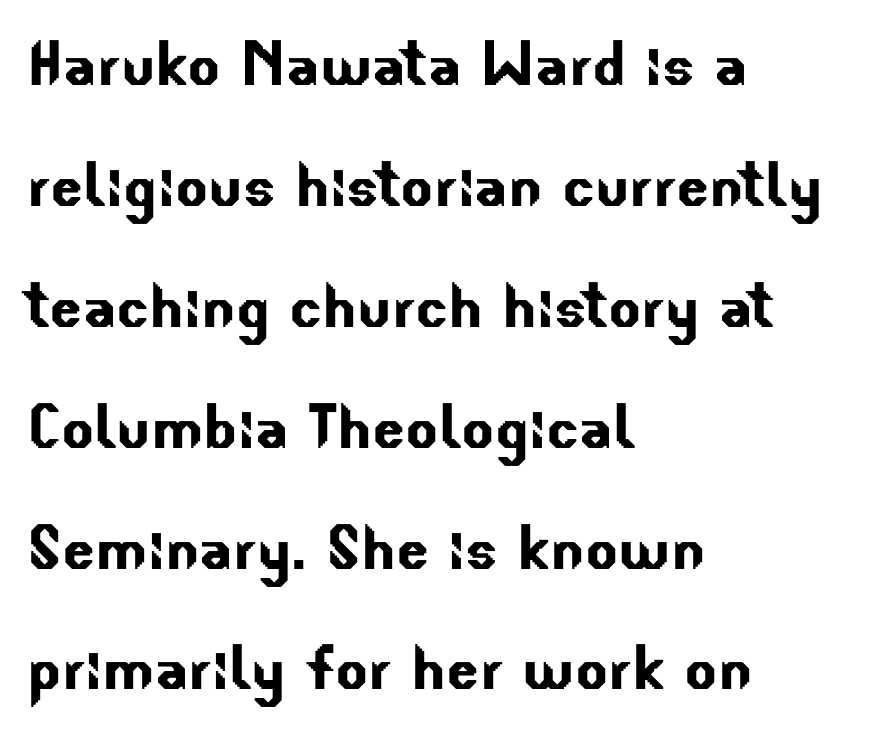
The image shows 77 px sans-serif type; set left-aligned, normal line spacing (1.57x), normal letter spacing, not underlined; low stroke contrast and a small x-height.
